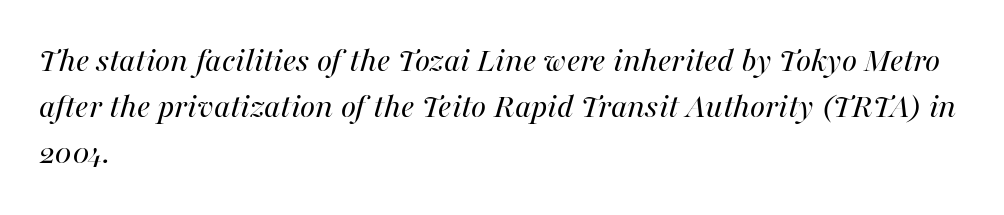
The image shows 36 px regular-weight type, italic (leaning right); set left-aligned, normal line spacing (1.28x), normal letter spacing, not underlined; medium stroke contrast and a medium x-height.
